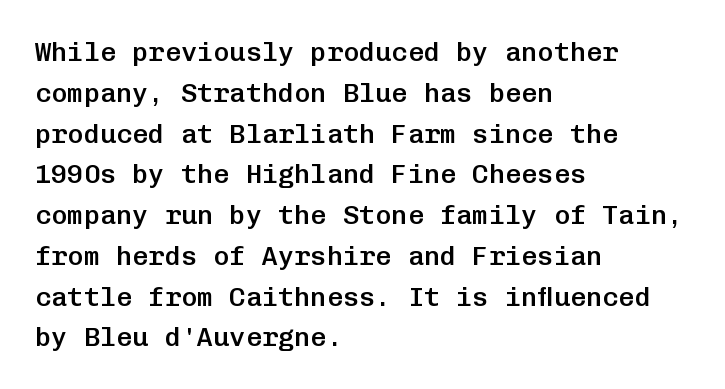
{"italic": "no", "bold": "semi", "underline": "no", "align": "left", "line_spacing": "normal", "line_spacing_ratio": 1.51, "letter_spacing": "normal", "letter_spacing_em": 0.0, "glyph_px": 27}
